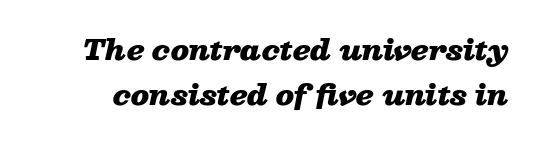
The image shows 27 px bold type, italic (leaning right); set normal line spacing (1.65x), normal letter spacing, not underlined.
